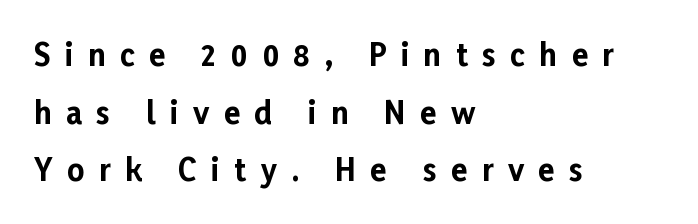
The image shows 30 px bold sans-serif type, upright; set left-aligned, loose line spacing (1.92x), unusually wide letter spacing (+0.48 em), not underlined; low stroke contrast and a medium x-height.
